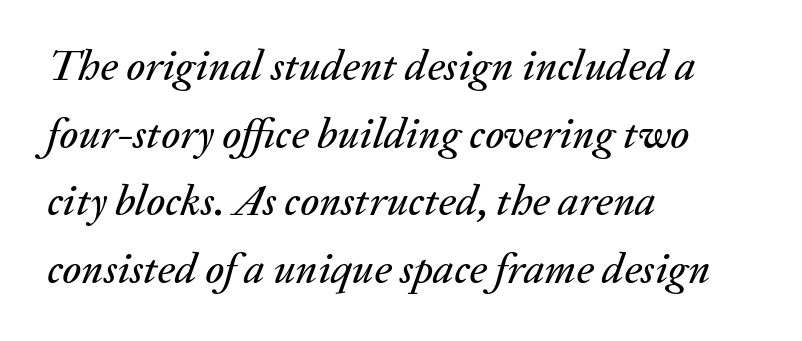
The image shows 43 px text type, italic (leaning right); set left-aligned, normal line spacing (1.57x), normal letter spacing, not underlined; medium stroke contrast and a medium x-height.
